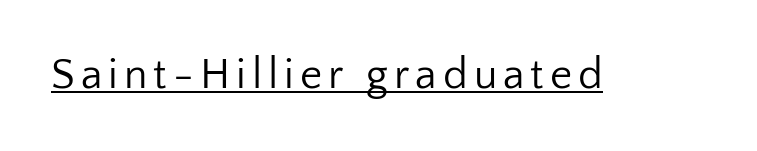
The image shows 43 px regular-weight sans-serif type, upright; set underlined; low stroke contrast and a medium x-height.
